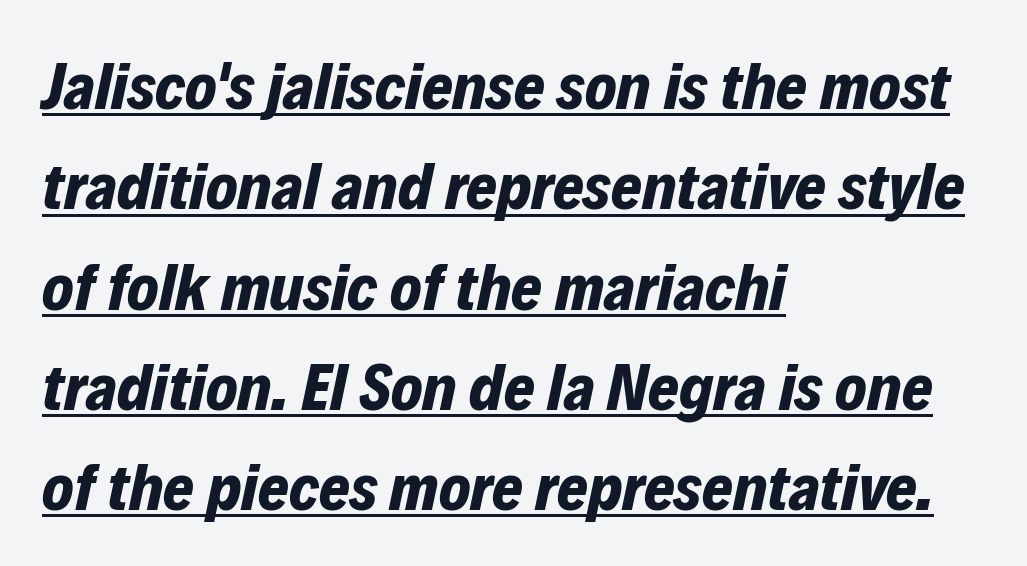
{"italic": "yes", "lean": "right", "slant_degrees": 12, "bold": "yes", "weight": "bold", "width": "normal", "stroke_contrast": "low", "x_height": "medium", "monospaced": "no", "underline": "yes", "align": "left", "line_spacing": "normal", "line_spacing_ratio": 1.52, "letter_spacing": "normal", "letter_spacing_em": 0.0, "glyph_px": 66}
